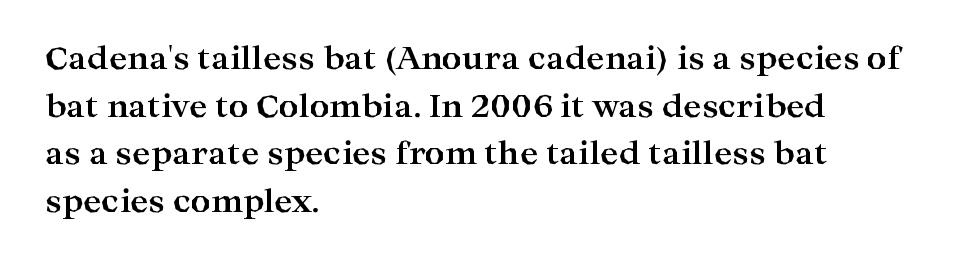
Q: Is the text bold? A: Yes.
Q: Is the text italic (slanted)? A: No, it is upright.
Q: Is the typeface a serif or a sans-serif typeface? A: Serif.
Q: Is the text underlined? A: No.
Q: How is the paragraph aligned? A: Left-aligned.
Q: Is the spacing between letters normal or unusually wide? A: Normal.
Q: Is the spacing between lines tight, normal or loose? A: Normal.
Q: Width (condensed, normal, or wide)? A: Wide.
Q: Stroke contrast? A: High.
Q: x-height? A: Medium.
Q: Monospaced? A: No.
